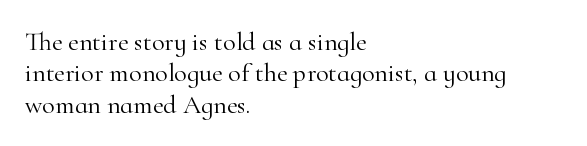
What stands out about the letter spacing? Nothing — it is the standard amount. The rendering anchors every line to the left-hand side. A light-to-regular cut is what we see here. Ordinary non-slanted type is in use.
